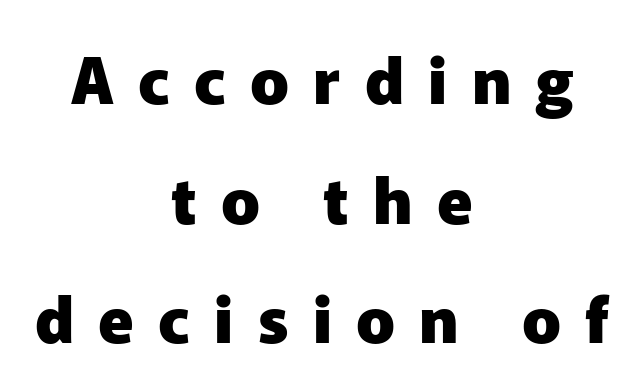
{"serif": "no", "italic": "no", "bold": "yes", "weight": "heavy", "width": "normal", "stroke_contrast": "low", "x_height": "medium", "monospaced": "no", "underline": "no", "align": "center", "line_spacing_ratio": 1.87, "letter_spacing": "wide", "letter_spacing_em": 0.38, "glyph_px": 64}
